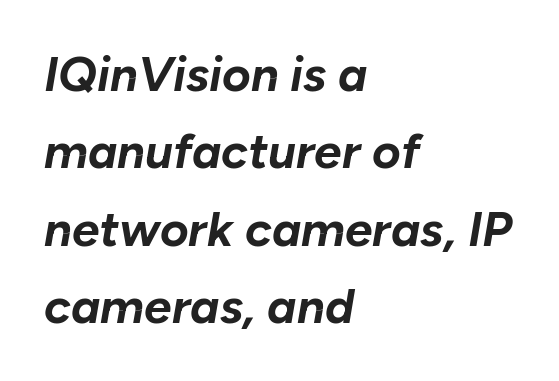
{"italic": "yes", "lean": "right", "slant_degrees": 10, "bold": "yes", "weight": "bold", "width": "normal", "stroke_contrast": "low", "x_height": "medium", "monospaced": "no", "underline": "no", "align": "left", "line_spacing": "normal", "line_spacing_ratio": 1.58, "letter_spacing": "normal", "letter_spacing_em": 0.0, "glyph_px": 49}
